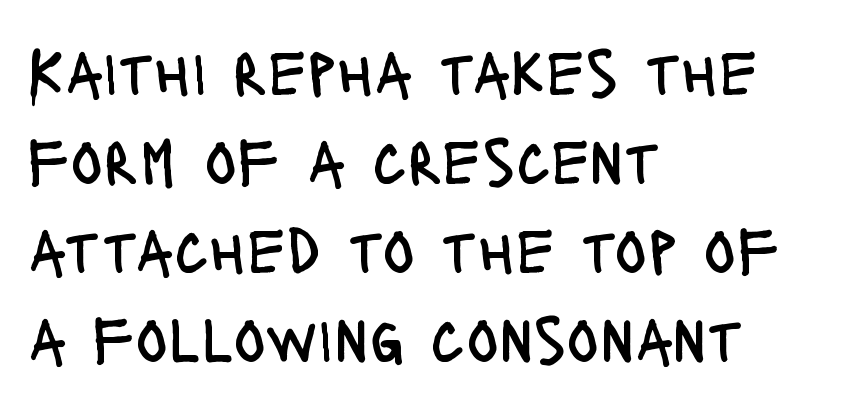
The image shows 67 px regular-weight, condensed sans-serif type, upright; set left-aligned, normal line spacing (1.33x), normal letter spacing, not underlined; low stroke contrast and a large x-height.
